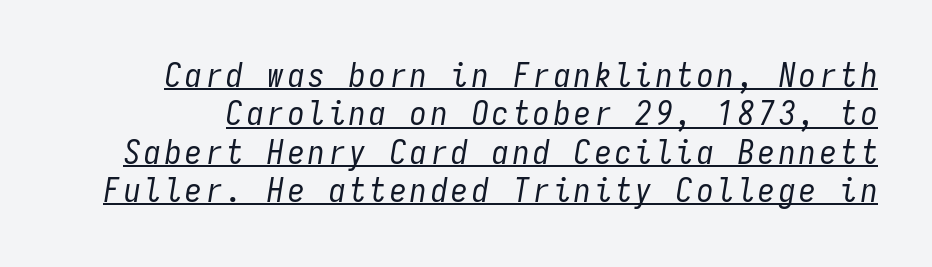
Q: Is the text bold? A: No.
Q: Is the text italic (slanted)? A: Yes, it leans right by about 9 degrees.
Q: Is the text underlined? A: Yes.
Q: Width (condensed, normal, or wide)? A: Condensed.
Q: Stroke contrast? A: Low.
Q: x-height? A: Medium.
Q: Monospaced? A: Yes.
